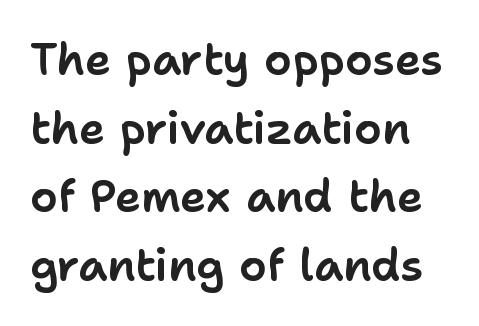
Quick note: interline space is typical. Looks like regular typesetting: each glyph gets only the width it needs. The face used here is rendered with its standard letterfit. The string is rendered with underlining switched off.
